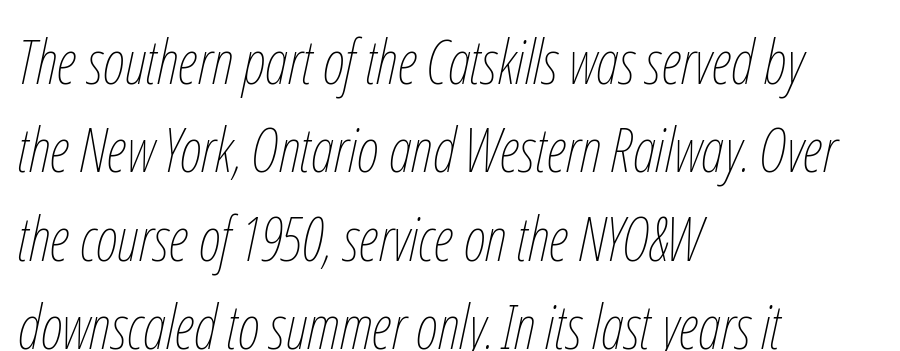
{"italic": "yes", "lean": "right", "slant_degrees": 12, "bold": "no", "weight": "thin", "width": "condensed", "stroke_contrast": "low", "x_height": "medium", "monospaced": "no", "underline": "no", "align": "left", "line_spacing": "normal", "line_spacing_ratio": 1.45, "letter_spacing": "normal", "letter_spacing_em": 0.0, "glyph_px": 61}
